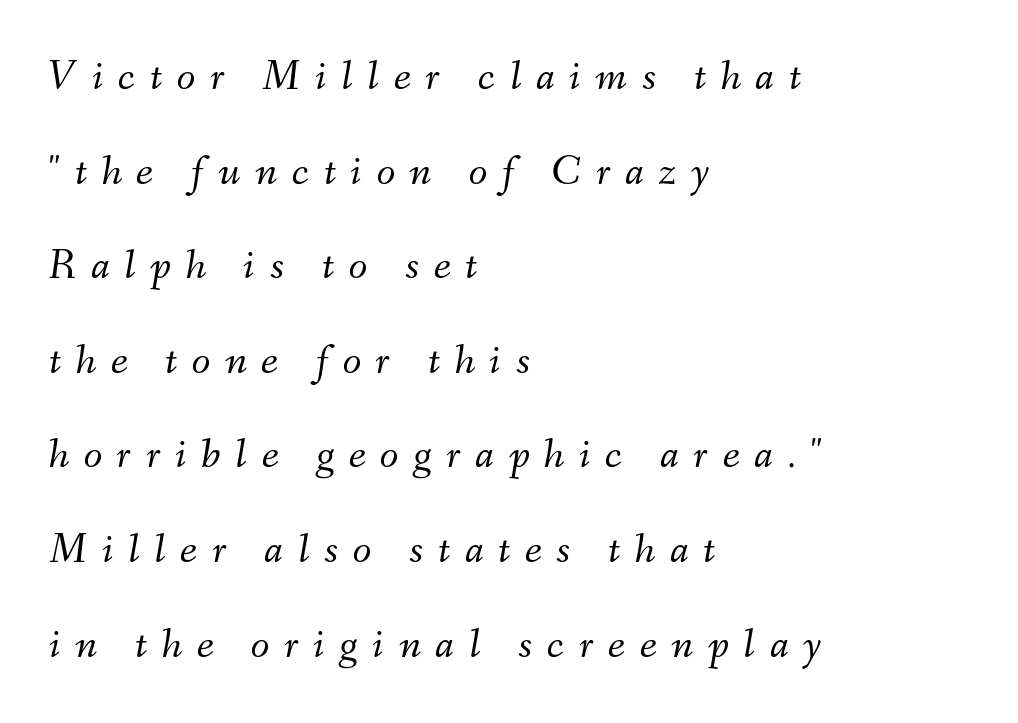
{"italic": "yes", "lean": "right", "slant_degrees": 9, "bold": "no", "weight": "light", "width": "normal", "stroke_contrast": "medium", "x_height": "small", "monospaced": "no", "underline": "no", "align": "left", "line_spacing": "loose", "line_spacing_ratio": 2.2, "letter_spacing": "wide", "letter_spacing_em": 0.34, "glyph_px": 43}
